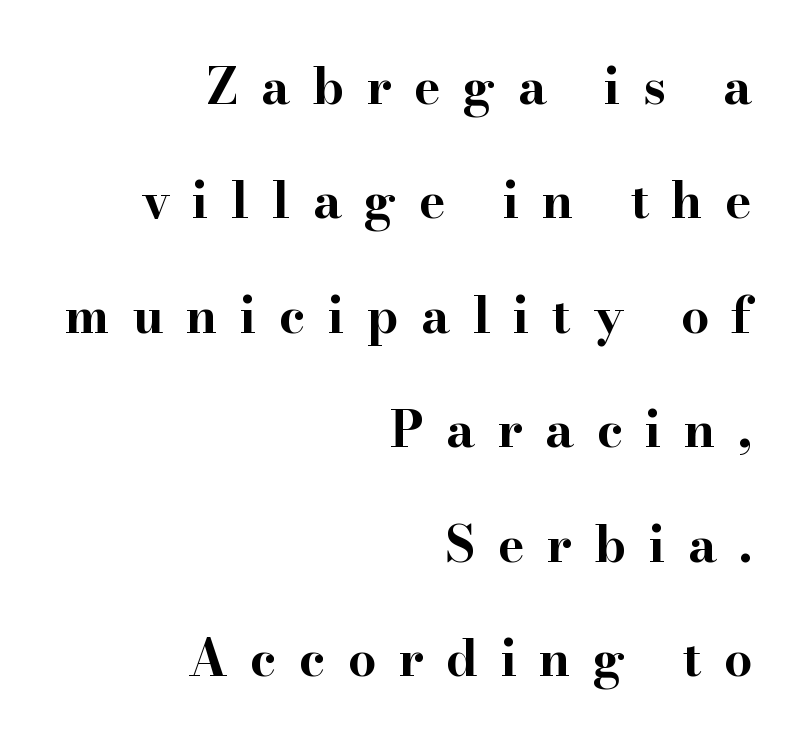
{"serif": "yes", "italic": "no", "bold": "yes", "weight": "bold", "width": "wide", "stroke_contrast": "high", "x_height": "small", "monospaced": "no", "underline": "no", "align": "right", "line_spacing": "loose", "line_spacing_ratio": 2.29, "letter_spacing": "wide", "letter_spacing_em": 0.45, "glyph_px": 50}
